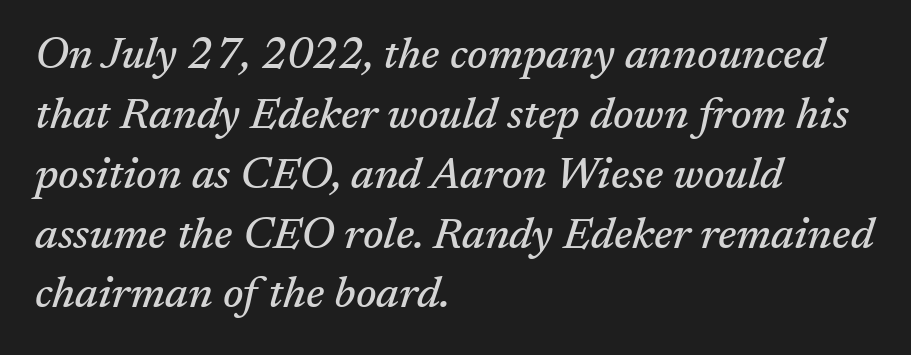
{"serif": "yes", "italic": "yes", "lean": "right", "slant_degrees": 17, "width": "normal", "stroke_contrast": "medium", "x_height": "medium", "monospaced": "no", "underline": "no", "align": "left", "line_spacing": "normal", "line_spacing_ratio": 1.36, "letter_spacing": "normal", "letter_spacing_em": 0.0, "glyph_px": 44}
